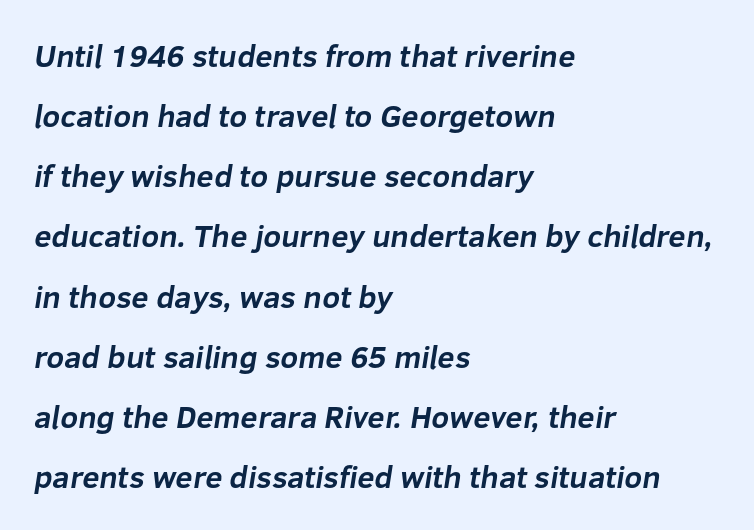
Q: Is the text bold? A: Yes.
Q: Is the typeface a serif or a sans-serif typeface? A: Sans-serif.
Q: Is the text underlined? A: No.
Q: How is the paragraph aligned? A: Left-aligned.
Q: Is the spacing between letters normal or unusually wide? A: Normal.
Q: Is the spacing between lines tight, normal or loose? A: Loose.
Q: Width (condensed, normal, or wide)? A: Normal.
Q: Stroke contrast? A: Low.
Q: x-height? A: Medium.
Q: Monospaced? A: No.
